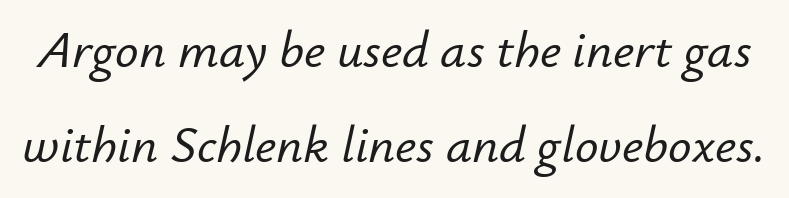
The strip under each line holds only bare page. Tracking value appears to be zero — textbook default spacing. This sample uses an oblique cut, with every glyph tilted off the vertical. This sample has the flowing, uneven cadence of proportional lettering.
